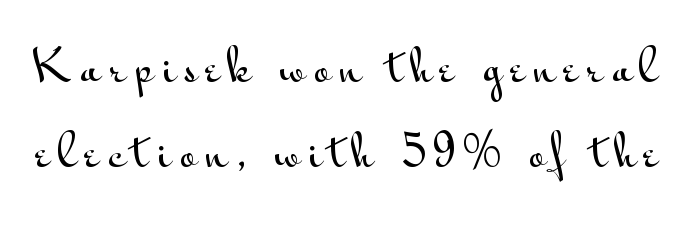
Q: Is the typeface a serif or a sans-serif typeface? A: Sans-serif.
Q: Is the text underlined? A: No.
Q: Is the spacing between letters normal or unusually wide? A: Unusually wide.
Q: Is the spacing between lines tight, normal or loose? A: Loose.
Q: Width (condensed, normal, or wide)? A: Wide.
Q: Stroke contrast? A: Medium.
Q: x-height? A: Small.
Q: Monospaced? A: No.
